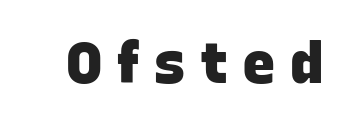
Q: Is the text bold? A: Yes.
Q: Is the typeface a serif or a sans-serif typeface? A: Sans-serif.
Q: Is the text underlined? A: No.
Q: Is the spacing between letters normal or unusually wide? A: Unusually wide.
Q: Width (condensed, normal, or wide)? A: Normal.
Q: Stroke contrast? A: Low.
Q: x-height? A: Large.
Q: Monospaced? A: No.
